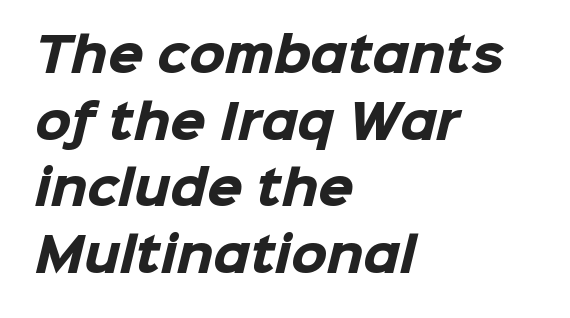
Q: Is the text bold? A: Yes.
Q: Is the typeface a serif or a sans-serif typeface? A: Sans-serif.
Q: Is the text underlined? A: No.
Q: How is the paragraph aligned? A: Left-aligned.
Q: Is the spacing between letters normal or unusually wide? A: Normal.
Q: Is the spacing between lines tight, normal or loose? A: Normal.
Q: Width (condensed, normal, or wide)? A: Normal.
Q: Stroke contrast? A: Low.
Q: x-height? A: Medium.
Q: Monospaced? A: No.
